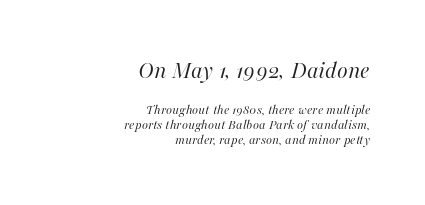
{"italic": "yes", "lean": "right", "slant_degrees": 16, "bold": "no", "underline": "no", "align": "right", "line_spacing": "tight", "line_spacing_ratio": 1.06, "letter_spacing": "normal", "letter_spacing_em": 0.0, "larger_block": "first", "size_ratio": 1.79, "glyph_px": 25}
